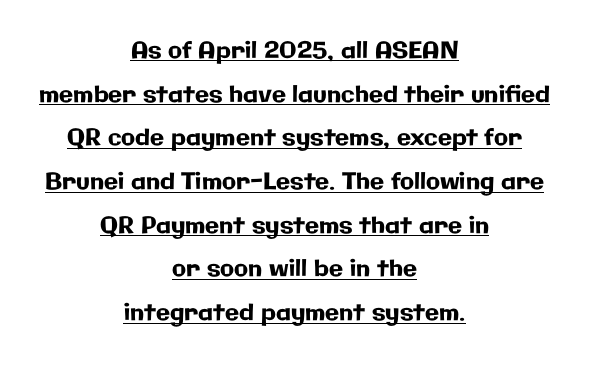
The image shows 23 px text type, upright; set centered, loose line spacing (1.9x), normal letter spacing, underlined.
